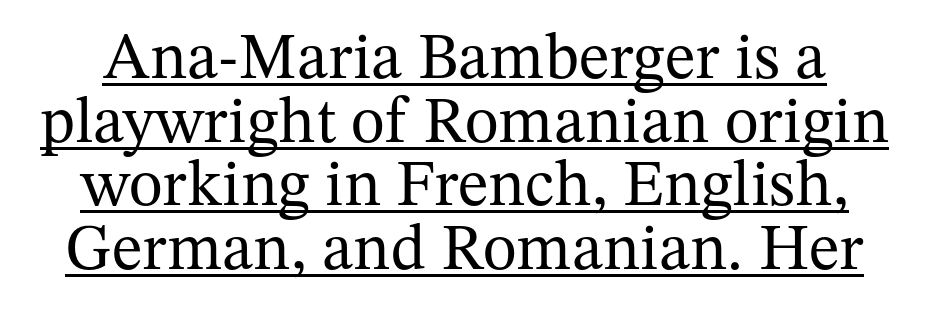
Q: Is the text bold? A: No.
Q: Is the text italic (slanted)? A: No, it is upright.
Q: Is the typeface a serif or a sans-serif typeface? A: Serif.
Q: Is the text underlined? A: Yes.
Q: Is the spacing between letters normal or unusually wide? A: Normal.
Q: Is the spacing between lines tight, normal or loose? A: Tight.
Q: Width (condensed, normal, or wide)? A: Normal.
Q: Stroke contrast? A: Medium.
Q: x-height? A: Medium.
Q: Monospaced? A: No.
